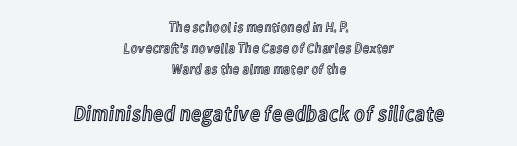
The image shows 22 px text type; set centered, normal line spacing (1.51x), normal letter spacing, not underlined; the second (bottom) block is 1.57x larger.
